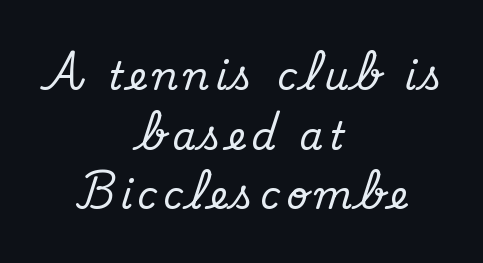
The image shows 38 px serif type; set centered, normal line spacing (1.57x), not underlined; medium stroke contrast and a small x-height.
